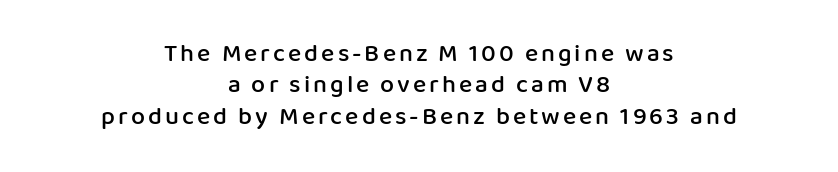
Teacher's note: observe the equal gaps on both sides — that is centered alignment. In terms of leading, this rendering sits right in the middle. Descender tails drop into unmarked territory. Each glyph is drawn with semibold strokes, heavier than normal yet not fully bold. The axis of the letterforms is exactly vertical.
